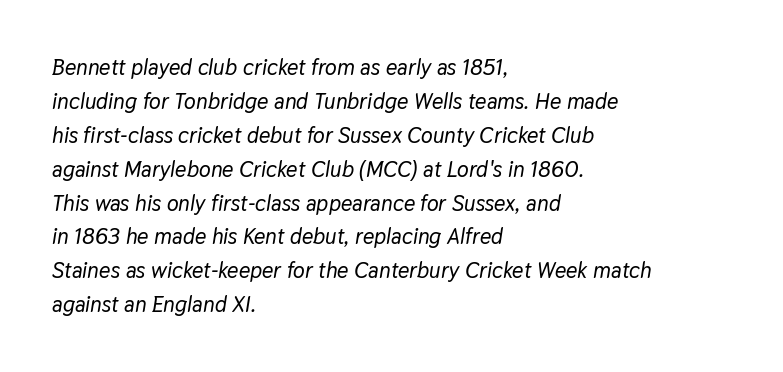
{"italic": "yes", "lean": "right", "slant_degrees": 9, "underline": "no", "align": "left", "line_spacing": "normal", "line_spacing_ratio": 1.54, "letter_spacing": "normal", "letter_spacing_em": 0.0, "glyph_px": 22}
